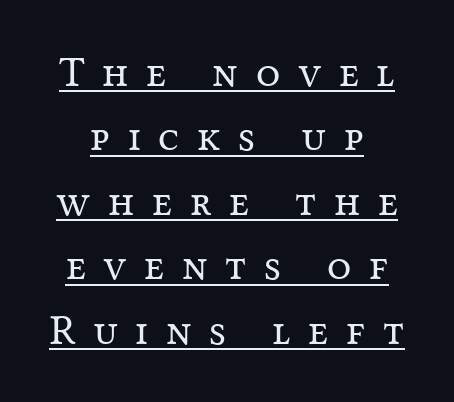
The line-height multiplier appears to be the usual default. You could not count columns in this text — the font is proportionally spaced. Heft: none added — not bold. A continuous stroke trails under the words, as in a hyperlink.
